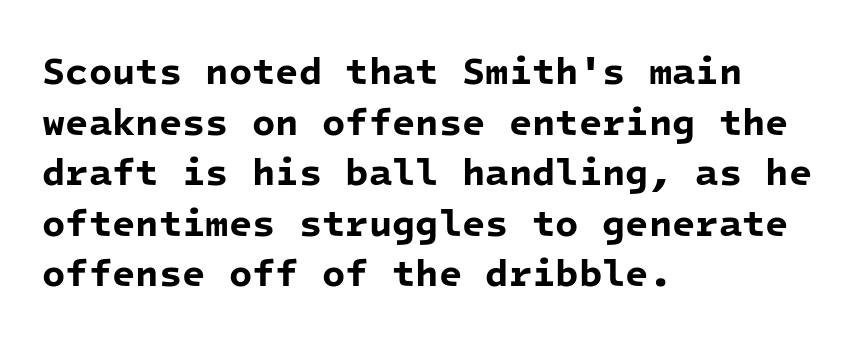
{"serif": "no", "bold": "yes", "weight": "bold", "width": "normal", "stroke_contrast": "low", "x_height": "medium", "monospaced": "yes", "underline": "no", "align": "left", "line_spacing": "normal", "line_spacing_ratio": 1.33, "letter_spacing": "normal", "letter_spacing_em": 0.0, "glyph_px": 38}
